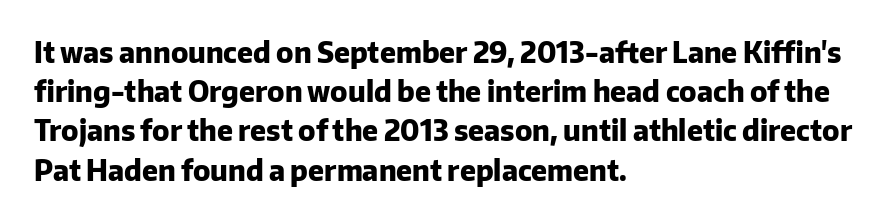
The image shows 28 px heavy sans-serif type, upright; set left-aligned, normal line spacing (1.4x), normal letter spacing, not underlined; low stroke contrast and a medium x-height.
